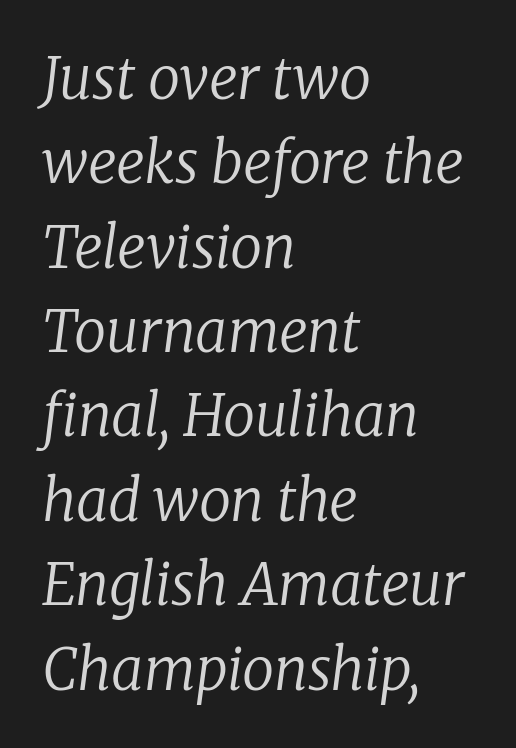
{"serif": "yes", "italic": "yes", "lean": "right", "slant_degrees": 8, "bold": "no", "weight": "regular", "width": "normal", "stroke_contrast": "low", "x_height": "medium", "monospaced": "no", "underline": "no", "align": "left", "line_spacing": "normal", "line_spacing_ratio": 1.48, "letter_spacing": "normal", "letter_spacing_em": 0.0, "glyph_px": 57}
